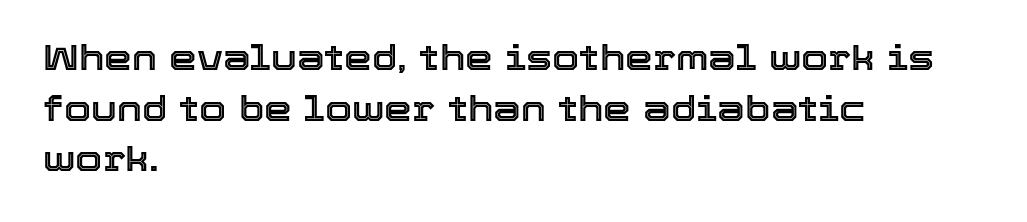
Q: Is the text italic (slanted)? A: No, it is upright.
Q: Is the text underlined? A: No.
Q: How is the paragraph aligned? A: Left-aligned.
Q: Is the spacing between letters normal or unusually wide? A: Normal.
Q: Is the spacing between lines tight, normal or loose? A: Normal.
Q: Width (condensed, normal, or wide)? A: Normal.
Q: x-height? A: Medium.
Q: Monospaced? A: No.
